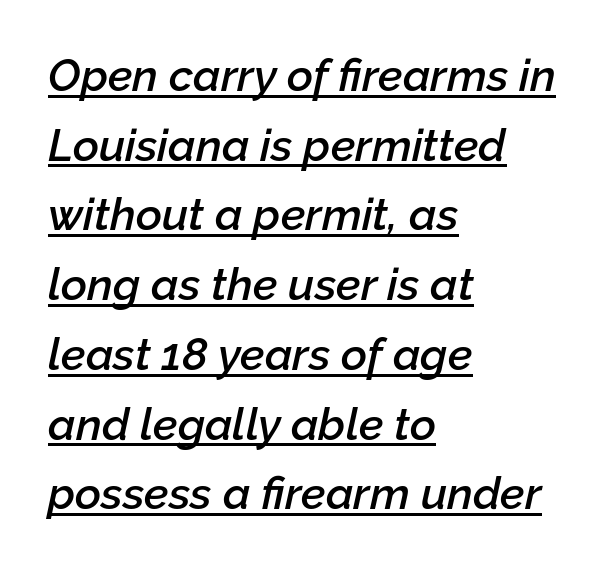
Spacing verdict: proportional, widths tailored to each character. What's the leading like? Ordinary, nothing unusual. Short and long lines alike share a common starting point at left. The glyphs are accompanied by a horizontal stroke just below them. The sample has been set in demibold, a notch under bold.
